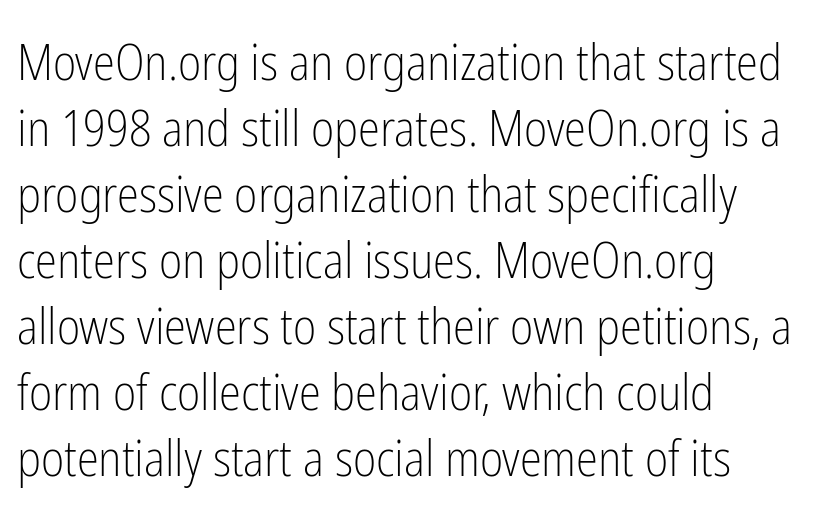
The image shows 50 px light, condensed sans-serif type, upright; set left-aligned, normal line spacing (1.32x), normal letter spacing, not underlined; low stroke contrast and a medium x-height.
